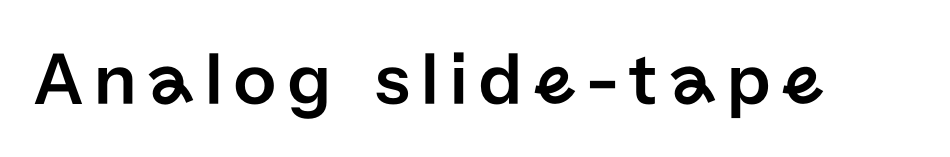
{"serif": "no", "italic": "no", "width": "normal", "stroke_contrast": "low", "x_height": "medium", "monospaced": "no", "underline": "no", "glyph_px": 76}
